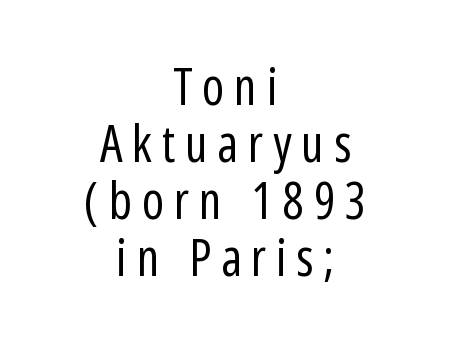
Q: Is the text bold? A: No.
Q: Is the text italic (slanted)? A: No, it is upright.
Q: Is the typeface a serif or a sans-serif typeface? A: Sans-serif.
Q: Is the text underlined? A: No.
Q: How is the paragraph aligned? A: Centered.
Q: Is the spacing between lines tight, normal or loose? A: Tight.
Q: Width (condensed, normal, or wide)? A: Condensed.
Q: Stroke contrast? A: Low.
Q: x-height? A: Medium.
Q: Monospaced? A: No.
